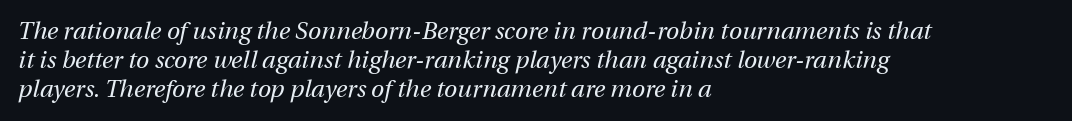
The type is set solid horizontally, with unmodified tracking. The strip under each line holds only bare page. This reads as an unemphasized weight, regular at the heaviest. Line beginnings align vertically; line endings do not. Quick note: italic.
